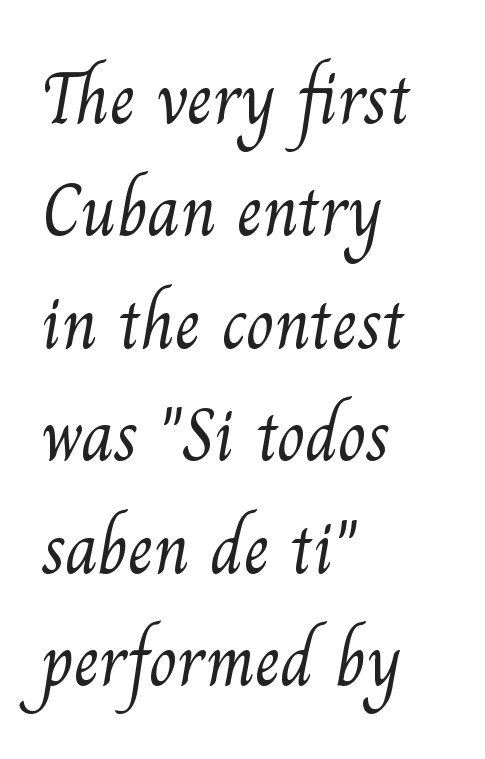
The image shows 73 px light serif type; set left-aligned, normal line spacing (1.54x), normal letter spacing, not underlined; medium stroke contrast and a small x-height.
